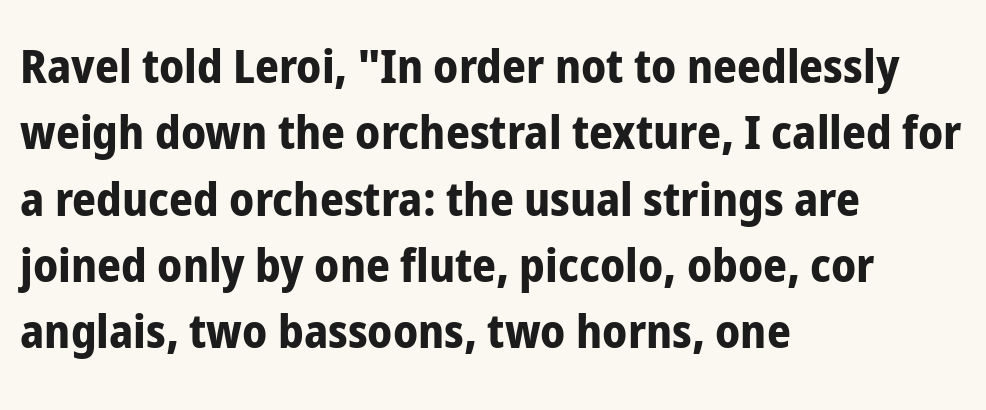
{"serif": "no", "italic": "no", "bold": "yes", "weight": "bold", "width": "condensed", "stroke_contrast": "low", "x_height": "medium", "monospaced": "no", "underline": "no", "align": "left", "line_spacing": "normal", "line_spacing_ratio": 1.41, "letter_spacing": "normal", "letter_spacing_em": 0.0, "glyph_px": 47}
